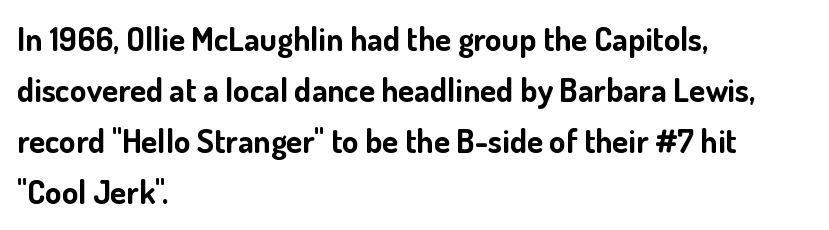
{"serif": "no", "italic": "no", "bold": "yes", "weight": "bold", "width": "normal", "stroke_contrast": "low", "x_height": "small", "monospaced": "no", "underline": "no", "align": "left", "line_spacing": "normal", "line_spacing_ratio": 1.55, "letter_spacing": "normal", "letter_spacing_em": 0.0, "glyph_px": 33}
